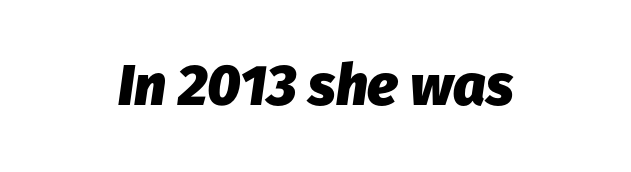
{"italic": "yes", "lean": "right", "slant_degrees": 8, "bold": "yes", "weight": "heavy", "width": "normal", "stroke_contrast": "low", "x_height": "medium", "monospaced": "no", "underline": "no", "align": "center", "letter_spacing": "normal", "letter_spacing_em": 0.0, "glyph_px": 57}
